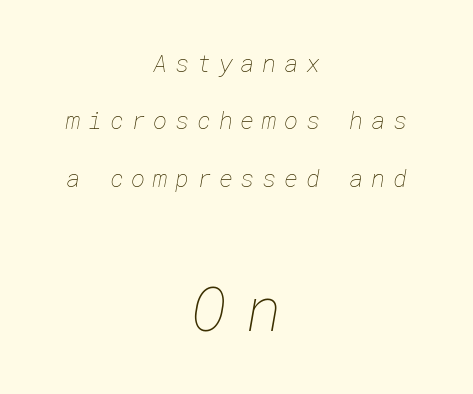
The image shows 61 px thin type; set centered, loose line spacing (2.39x), unusually wide letter spacing (+0.32 em), not underlined; the second (bottom) block is 2.54x larger; low stroke contrast and a medium x-height.
